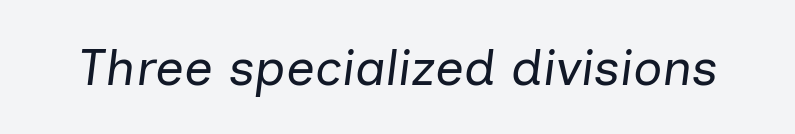
The image shows 51 px regular-weight type, italic (leaning right); set normal letter spacing, not underlined; low stroke contrast and a medium x-height.
